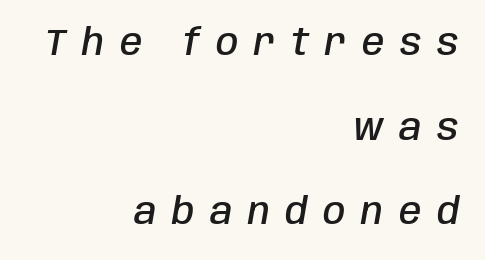
{"italic": "yes", "lean": "right", "slant_degrees": 10, "bold": "semi", "weight": "semibold", "width": "condensed", "stroke_contrast": "low", "x_height": "large", "monospaced": "no", "underline": "no", "align": "right", "line_spacing": "loose", "line_spacing_ratio": 2.35, "letter_spacing": "wide", "letter_spacing_em": 0.44, "glyph_px": 36}
